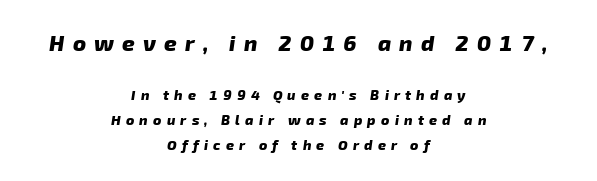
The image shows 22 px bold type; set centered, line spacing 1.78x, unusually wide letter spacing (+0.37 em), not underlined; the first (top) block is 1.57x larger.
